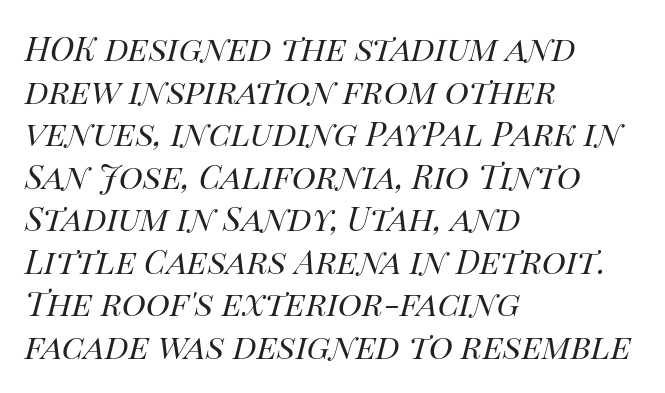
{"italic": "yes", "lean": "right", "slant_degrees": 14, "bold": "no", "weight": "regular", "width": "normal", "stroke_contrast": "high", "x_height": "large", "monospaced": "no", "underline": "no", "align": "left", "line_spacing": "normal", "line_spacing_ratio": 1.29, "letter_spacing": "normal", "letter_spacing_em": 0.0, "glyph_px": 33}
